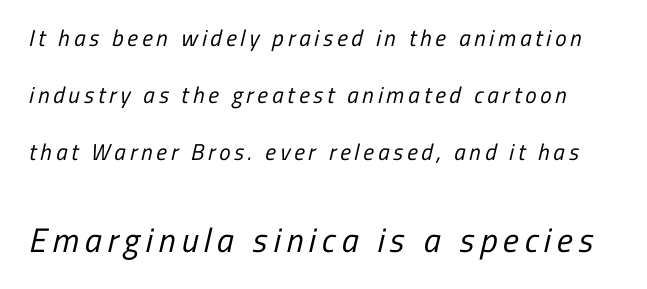
Q: Is the text bold? A: No.
Q: Is the typeface a serif or a sans-serif typeface? A: Sans-serif.
Q: Is the text underlined? A: No.
Q: Is the spacing between lines tight, normal or loose? A: Loose.
Q: Which block of text is set in a larger size, the first (top) or the second (bottom)? A: The second (bottom) one.
Q: Width (condensed, normal, or wide)? A: Condensed.
Q: Stroke contrast? A: Low.
Q: x-height? A: Medium.
Q: Monospaced? A: No.
